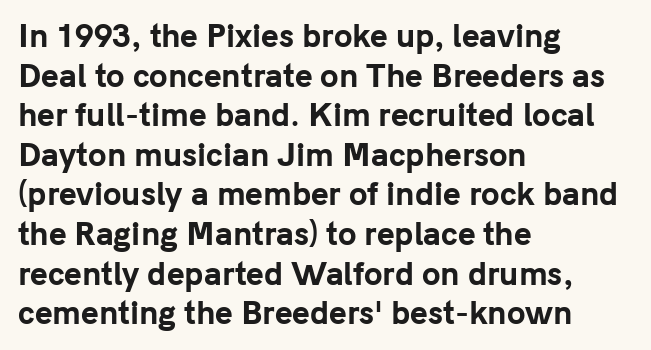
{"serif": "no", "italic": "no", "bold": "yes", "weight": "bold", "width": "normal", "stroke_contrast": "low", "x_height": "medium", "monospaced": "no", "underline": "no", "align": "left", "line_spacing": "normal", "line_spacing_ratio": 1.32, "letter_spacing": "normal", "letter_spacing_em": 0.0, "glyph_px": 30}
